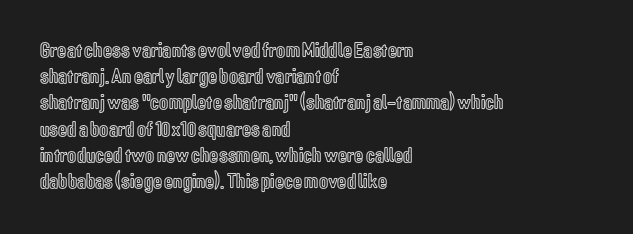
The image shows 21 px text type, upright; set left-aligned, normal line spacing (1.25x), normal letter spacing, not underlined.
